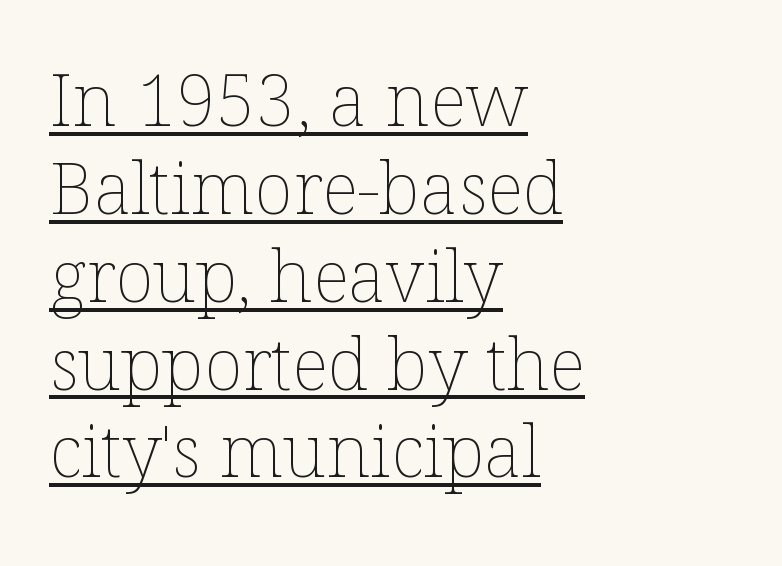
No letter is thick-stroked: the sample isn't bold. The rendering uses the underline text-decoration. Does the copy run flush right? No — it runs flush left. The face used here is proportionally spaced, like ordinary book or web type.
